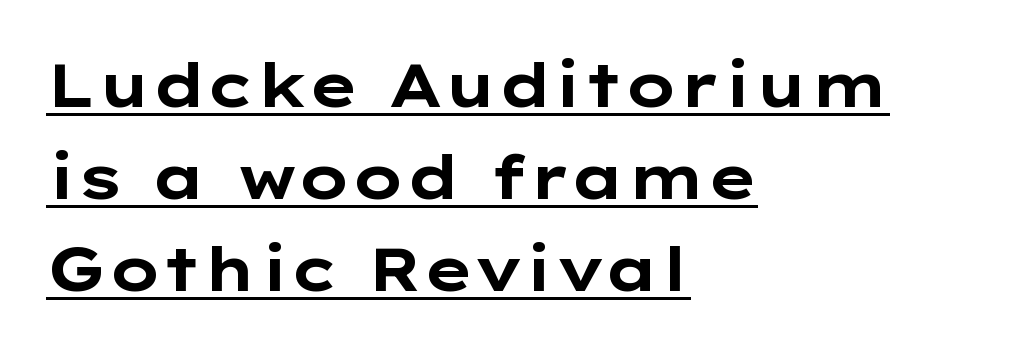
Typographically, this falls in the sans-serif category. The lines sit at an ordinary, default distance from one another. Students, this is bold: see how much ink each stroke carries. Style check: upright. The face used here appears with an underline applied. Left-aligned paragraph, ragged on the right.
